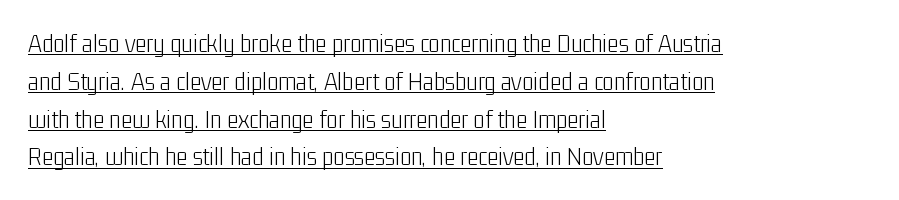
Heft: none added — not bold. Posture: upright roman. Underlining? Definitely there. The ragged edge is on the right, which tells us the setting is flush left. If you measured baseline to baseline, you'd find a middling distance. Nobody touched the tracking dial on this one.
